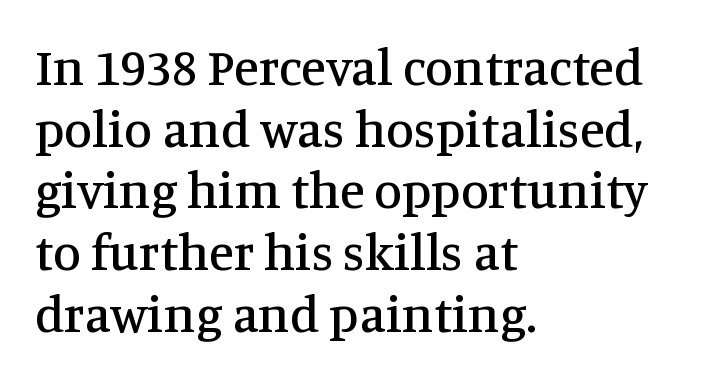
{"serif": "yes", "italic": "no", "width": "normal", "stroke_contrast": "medium", "x_height": "large", "monospaced": "no", "underline": "no", "align": "left", "line_spacing_ratio": 1.21, "letter_spacing": "normal", "letter_spacing_em": 0.0, "glyph_px": 51}
